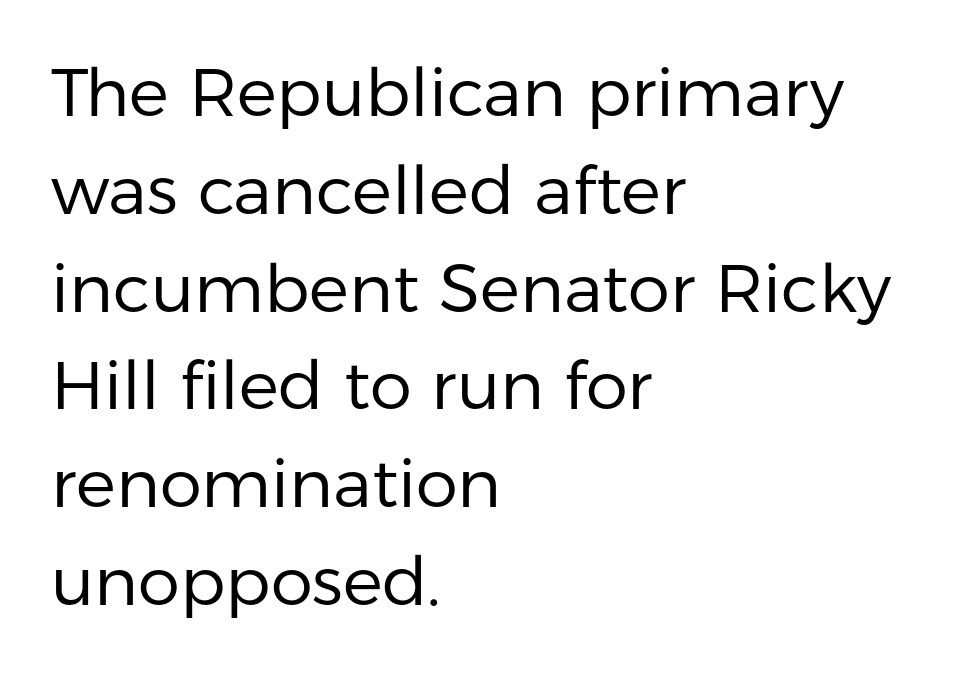
Q: Is the text bold? A: No.
Q: Is the text italic (slanted)? A: No, it is upright.
Q: Is the typeface a serif or a sans-serif typeface? A: Sans-serif.
Q: Is the text underlined? A: No.
Q: How is the paragraph aligned? A: Left-aligned.
Q: Is the spacing between letters normal or unusually wide? A: Normal.
Q: Is the spacing between lines tight, normal or loose? A: Normal.
Q: Width (condensed, normal, or wide)? A: Normal.
Q: Stroke contrast? A: Low.
Q: x-height? A: Medium.
Q: Monospaced? A: No.
